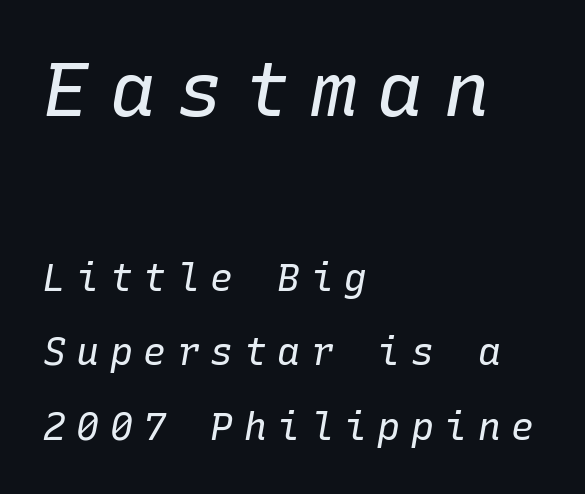
{"italic": "yes", "lean": "right", "slant_degrees": 10, "bold": "no", "weight": "regular", "width": "normal", "stroke_contrast": "low", "x_height": "medium", "monospaced": "yes", "underline": "no", "align": "left", "line_spacing": "loose", "line_spacing_ratio": 1.97, "letter_spacing": "wide", "letter_spacing_em": 0.28, "larger_block": "first", "size_ratio": 2.0, "glyph_px": 76}
